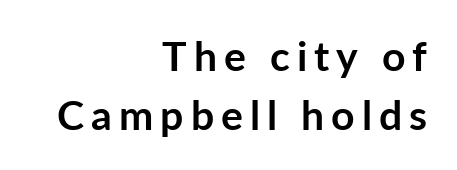
The image shows 41 px semibold sans-serif type, upright; set right-aligned, normal line spacing (1.44x), not underlined; low stroke contrast and a medium x-height.
